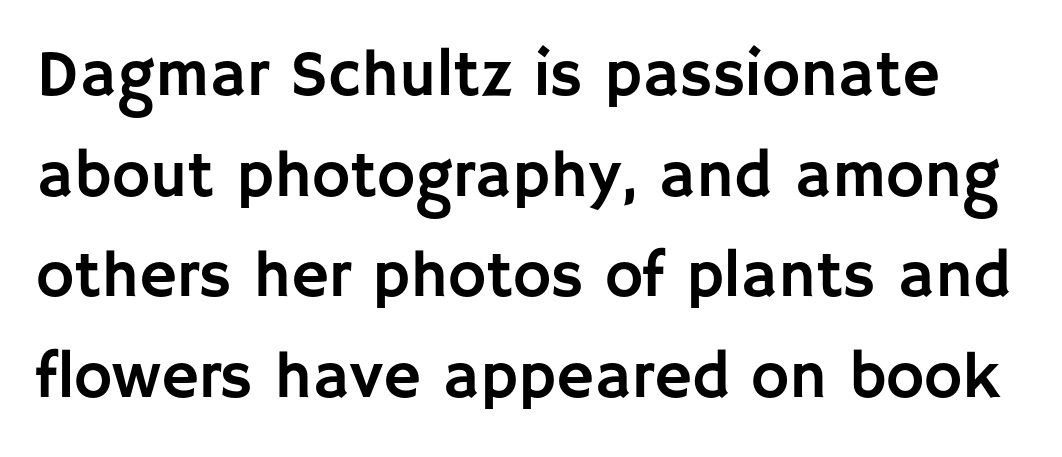
The image shows 65 px sans-serif type, upright; set normal line spacing (1.55x), normal letter spacing, not underlined; low stroke contrast and a large x-height.
